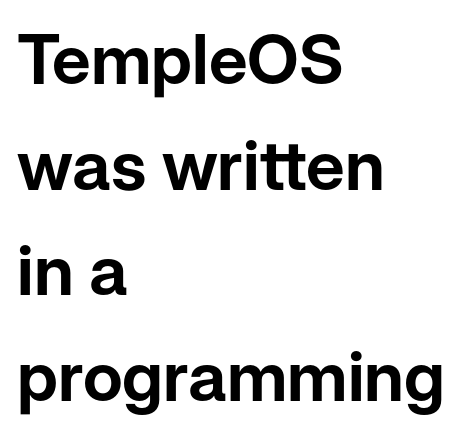
The designer went with a sans here, leaving each stem footless. Each line starts at the same left margin while the right side varies. This is the regular roman posture of the typeface. The line texture is even and compact thanks to regular tracking. The face used here is proportionally spaced, like ordinary book or web type.
